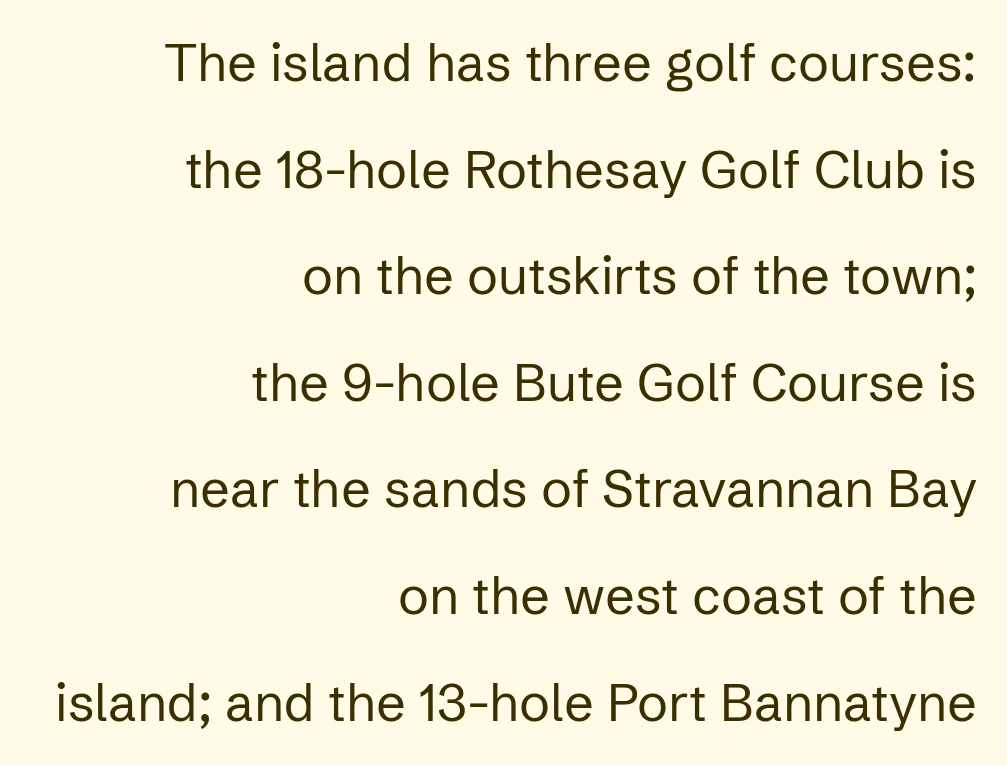
{"serif": "no", "italic": "no", "bold": "no", "weight": "regular", "width": "normal", "stroke_contrast": "low", "x_height": "medium", "monospaced": "no", "underline": "no", "align": "right", "line_spacing": "loose", "line_spacing_ratio": 2.05, "letter_spacing": "normal", "letter_spacing_em": 0.0, "glyph_px": 52}
